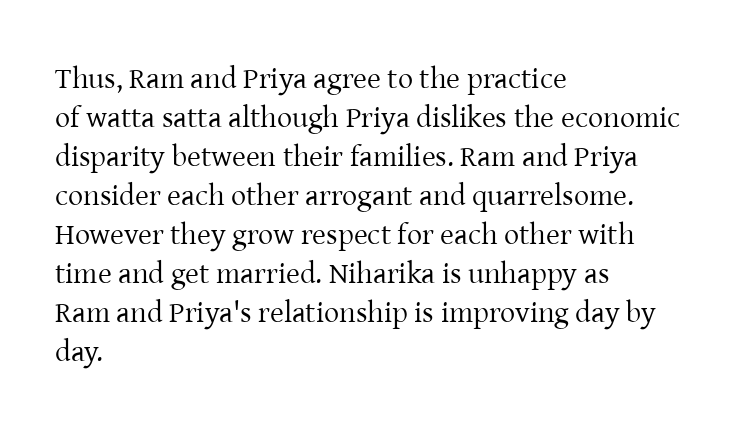
{"serif": "yes", "italic": "no", "bold": "no", "weight": "regular", "width": "normal", "stroke_contrast": "low", "x_height": "medium", "monospaced": "no", "underline": "no", "align": "left", "line_spacing": "normal", "line_spacing_ratio": 1.3, "letter_spacing": "normal", "letter_spacing_em": 0.0, "glyph_px": 30}
